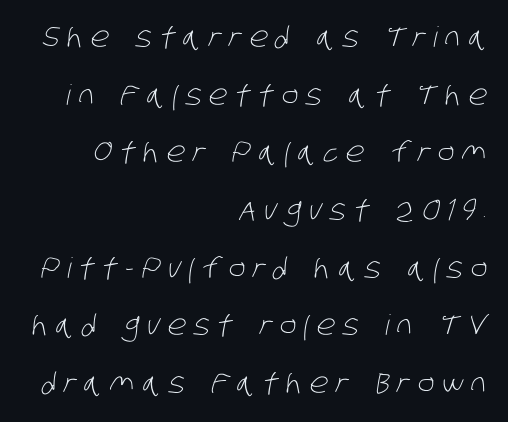
The block of text is sparse from top to bottom, with ample space between rows. The type is letterspaced generously, with wide tracking. Line endings align vertically; line beginnings do not. The passage shown is typed in a proportional face where columns would drift. No chunkiness to these letters — they're not bold.
